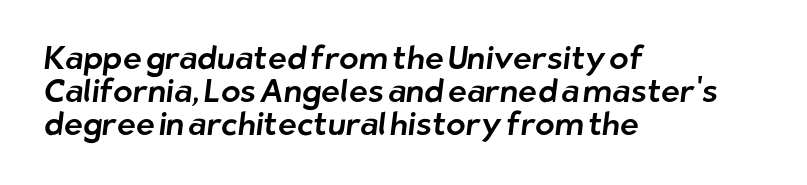
Q: Is the typeface a serif or a sans-serif typeface? A: Sans-serif.
Q: Is the text underlined? A: No.
Q: How is the paragraph aligned? A: Left-aligned.
Q: Is the spacing between letters normal or unusually wide? A: Normal.
Q: Is the spacing between lines tight, normal or loose? A: Tight.
Q: Width (condensed, normal, or wide)? A: Normal.
Q: Stroke contrast? A: Low.
Q: x-height? A: Medium.
Q: Monospaced? A: No.
